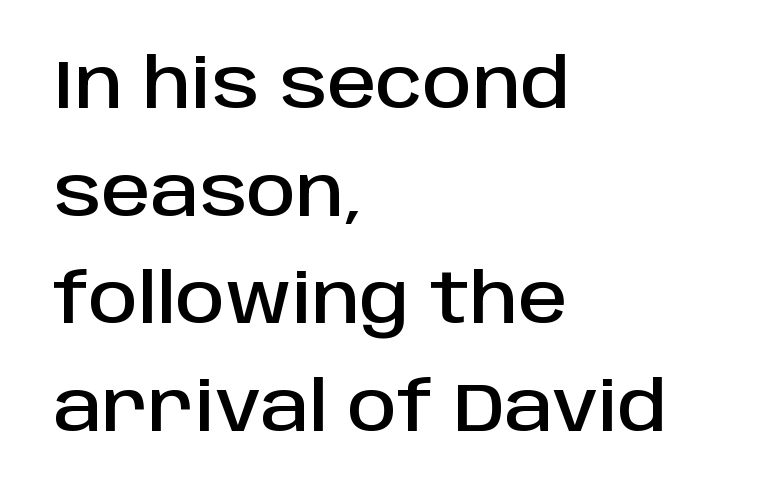
Q: Is the text italic (slanted)? A: No, it is upright.
Q: Is the typeface a serif or a sans-serif typeface? A: Sans-serif.
Q: Is the text underlined? A: No.
Q: How is the paragraph aligned? A: Left-aligned.
Q: Is the spacing between letters normal or unusually wide? A: Normal.
Q: Is the spacing between lines tight, normal or loose? A: Normal.
Q: Width (condensed, normal, or wide)? A: Normal.
Q: Stroke contrast? A: Low.
Q: x-height? A: Large.
Q: Monospaced? A: No.
